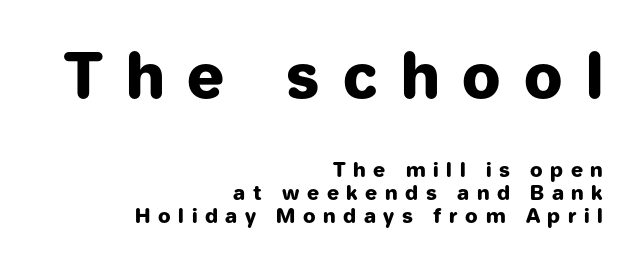
{"serif": "no", "italic": "no", "bold": "yes", "weight": "heavy", "width": "normal", "stroke_contrast": "low", "x_height": "medium", "monospaced": "no", "underline": "no", "align": "right", "line_spacing_ratio": 1.16, "letter_spacing": "wide", "letter_spacing_em": 0.38, "larger_block": "first", "size_ratio": 3.05, "glyph_px": 61}
